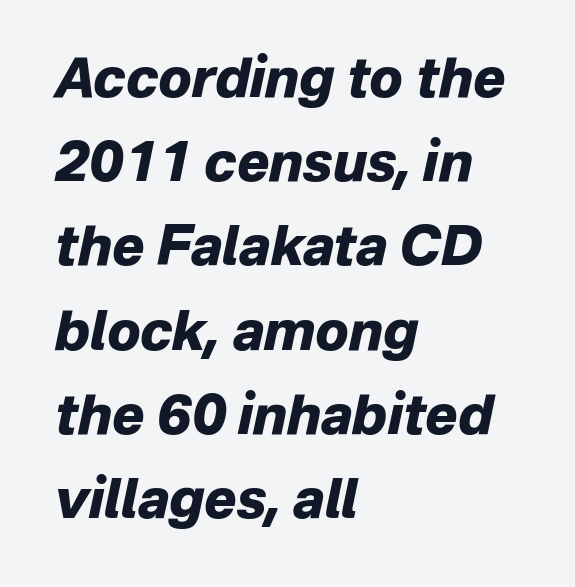
Q: Is the text bold? A: Yes.
Q: Is the text italic (slanted)? A: Yes, it leans right by about 12 degrees.
Q: Is the text underlined? A: No.
Q: How is the paragraph aligned? A: Left-aligned.
Q: Is the spacing between letters normal or unusually wide? A: Normal.
Q: Is the spacing between lines tight, normal or loose? A: Normal.
Q: Width (condensed, normal, or wide)? A: Normal.
Q: Stroke contrast? A: Low.
Q: x-height? A: Medium.
Q: Monospaced? A: No.
